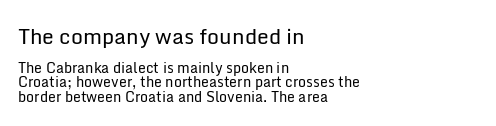
{"italic": "no", "bold": "no", "underline": "no", "align": "left", "line_spacing": "tight", "line_spacing_ratio": 1.02, "letter_spacing": "normal", "letter_spacing_em": 0.0, "larger_block": "first", "size_ratio": 1.5, "glyph_px": 21}
